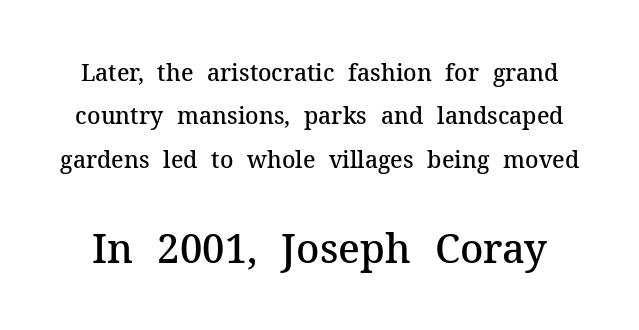
Q: Is the text bold? A: Semi-bold.
Q: Is the text italic (slanted)? A: No, it is upright.
Q: Is the typeface a serif or a sans-serif typeface? A: Serif.
Q: Is the text underlined? A: No.
Q: Is the spacing between letters normal or unusually wide? A: Normal.
Q: Which block of text is set in a larger size, the first (top) or the second (bottom)? A: The second (bottom) one.
Q: Width (condensed, normal, or wide)? A: Normal.
Q: Stroke contrast? A: Medium.
Q: x-height? A: Medium.
Q: Monospaced? A: No.
